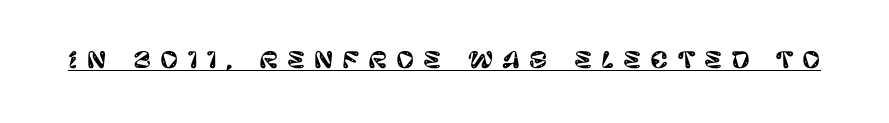
The image shows 22 px text type; set unusually wide letter spacing (+0.41 em), underlined.
